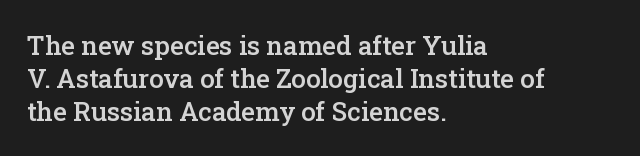
{"italic": "no", "bold": "semi", "underline": "no", "align": "left", "line_spacing": "normal", "line_spacing_ratio": 1.26, "letter_spacing": "normal", "letter_spacing_em": 0.0, "glyph_px": 26}
